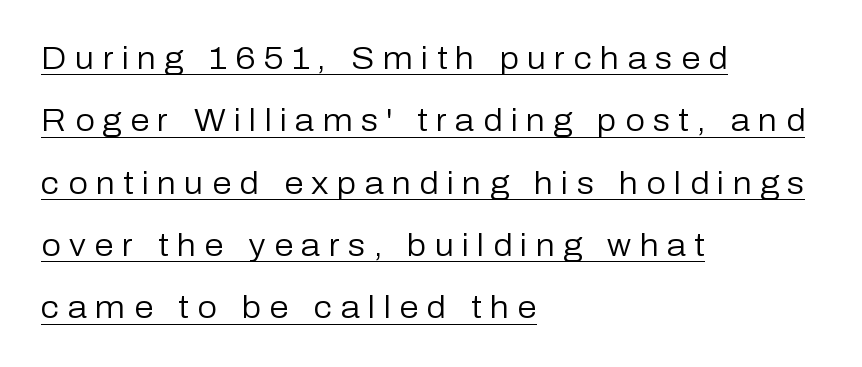
Successive baselines arrive slowly, with a big drop between each. This sample uses a sans-serif face. The horizontal fit of the characters is loose and conspicuously gappy. The weight tops out at a normal text grade. These lines are rendered in a variable-pitch font. Compared with a centered layout, this one pins lines to the left instead.
